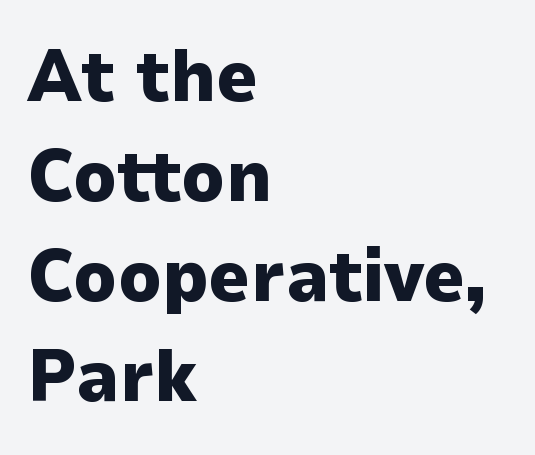
The image shows 73 px heavy sans-serif type, upright; set left-aligned, normal line spacing (1.37x), normal letter spacing, not underlined; low stroke contrast and a medium x-height.
